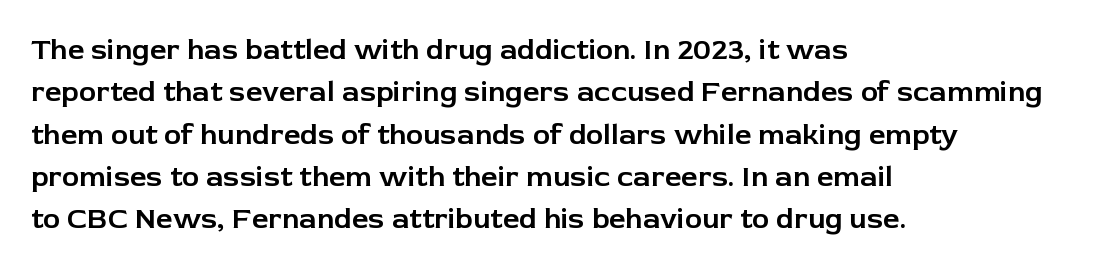
Q: Is the text italic (slanted)? A: No, it is upright.
Q: Is the typeface a serif or a sans-serif typeface? A: Sans-serif.
Q: Is the text underlined? A: No.
Q: How is the paragraph aligned? A: Left-aligned.
Q: Is the spacing between letters normal or unusually wide? A: Normal.
Q: Is the spacing between lines tight, normal or loose? A: Normal.
Q: Width (condensed, normal, or wide)? A: Normal.
Q: Stroke contrast? A: Low.
Q: x-height? A: Medium.
Q: Monospaced? A: No.
